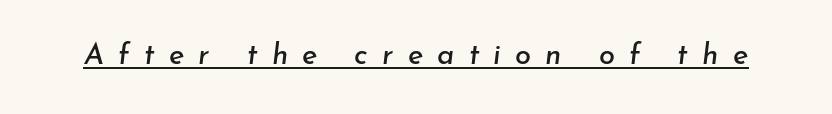
The image shows 29 px text type, italic (leaning right); set unusually wide letter spacing (+0.49 em), underlined; low stroke contrast and a small x-height.
